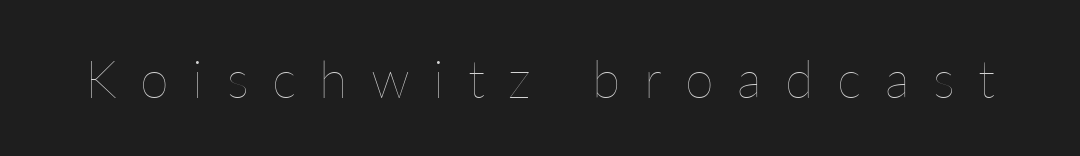
{"italic": "no", "bold": "no", "weight": "thin", "width": "normal", "stroke_contrast": "low", "x_height": "medium", "monospaced": "no", "underline": "no", "letter_spacing": "wide", "letter_spacing_em": 0.45, "glyph_px": 52}
